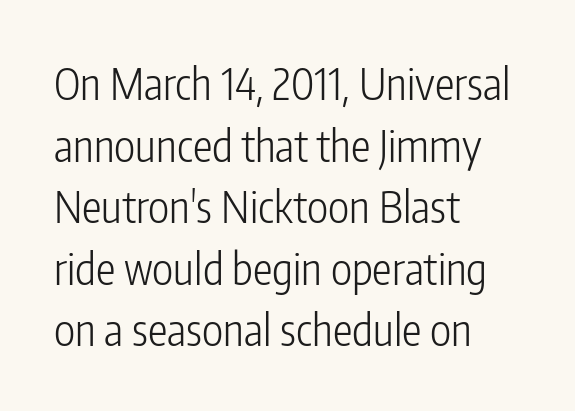
The image shows 44 px light, condensed sans-serif type, upright; set left-aligned, normal line spacing (1.4x), normal letter spacing, not underlined; low stroke contrast and a medium x-height.
